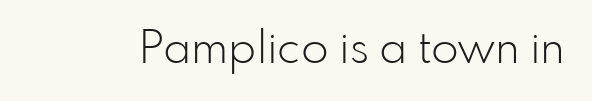
The image shows 45 px light sans-serif type, upright; set normal letter spacing, not underlined; low stroke contrast and a small x-height.
